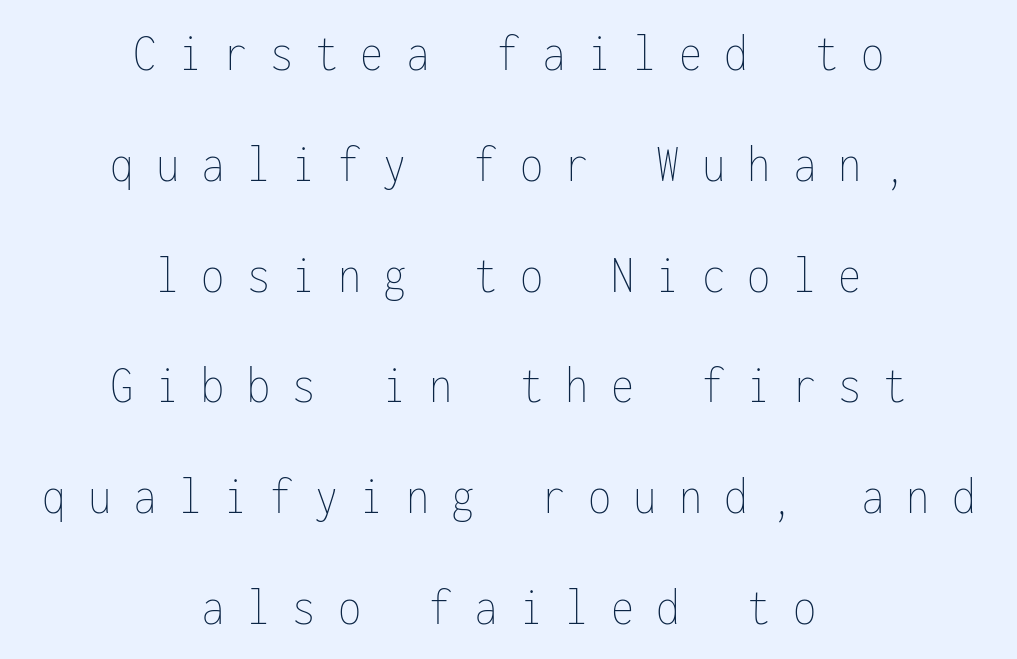
Weight: regular or lighter. Underlining? Definitely not there. Tracking value appears strongly positive — letters spread wide. This is roman type, the default non-slanted kind.
